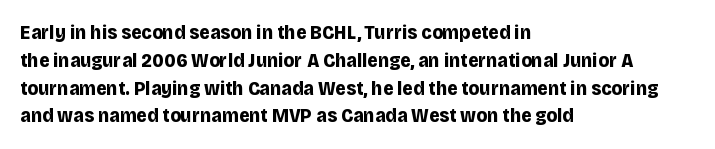
{"italic": "no", "bold": "yes", "underline": "no", "align": "left", "line_spacing": "normal", "line_spacing_ratio": 1.39, "letter_spacing": "normal", "letter_spacing_em": 0.0, "glyph_px": 20}
